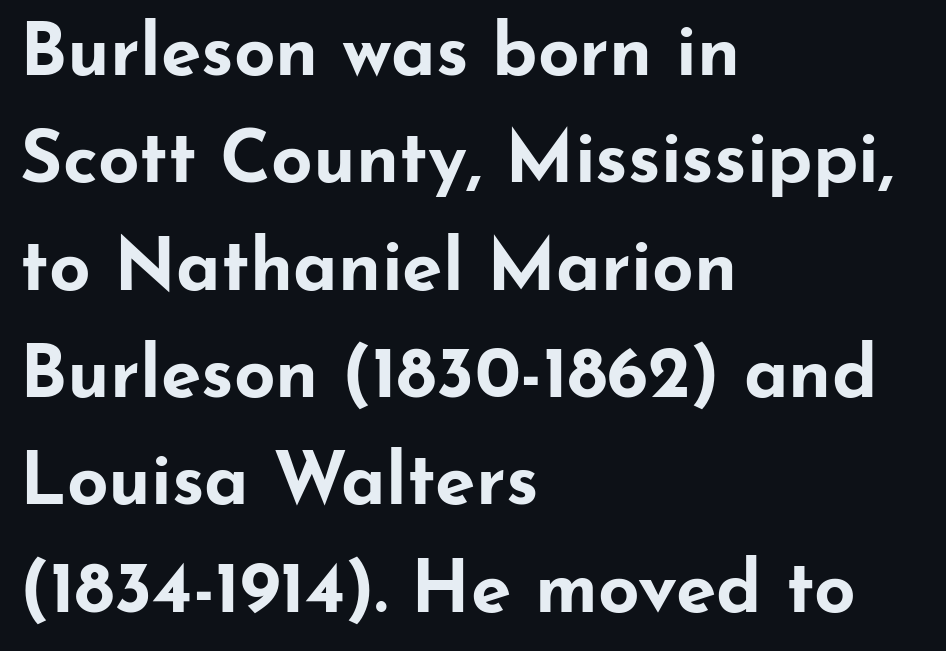
The image shows 73 px bold, wide sans-serif type, upright; set left-aligned, normal line spacing (1.47x), normal letter spacing, not underlined; low stroke contrast and a small x-height.
